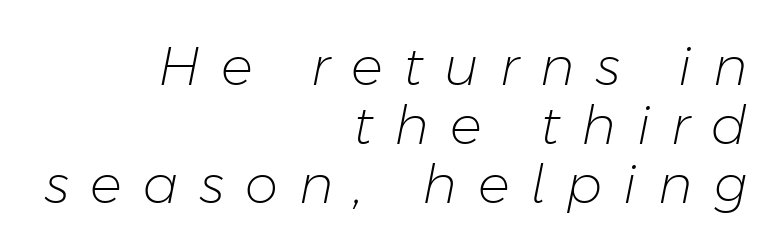
{"italic": "yes", "lean": "right", "slant_degrees": 11, "bold": "no", "weight": "light", "width": "normal", "stroke_contrast": "low", "x_height": "medium", "monospaced": "no", "underline": "no", "align": "right", "line_spacing": "tight", "line_spacing_ratio": 1.11, "letter_spacing": "wide", "letter_spacing_em": 0.4, "glyph_px": 53}
